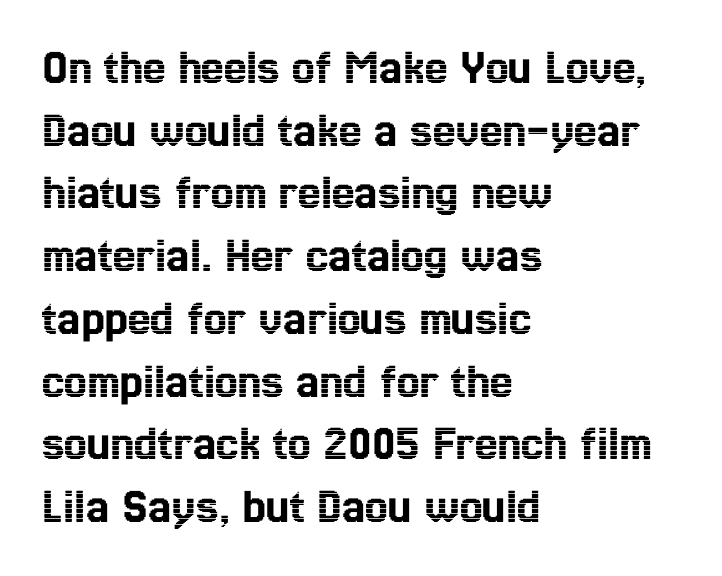
Q: Is the text italic (slanted)? A: No, it is upright.
Q: Is the text underlined? A: No.
Q: How is the paragraph aligned? A: Left-aligned.
Q: Is the spacing between letters normal or unusually wide? A: Normal.
Q: Width (condensed, normal, or wide)? A: Condensed.
Q: x-height? A: Medium.
Q: Monospaced? A: No.
